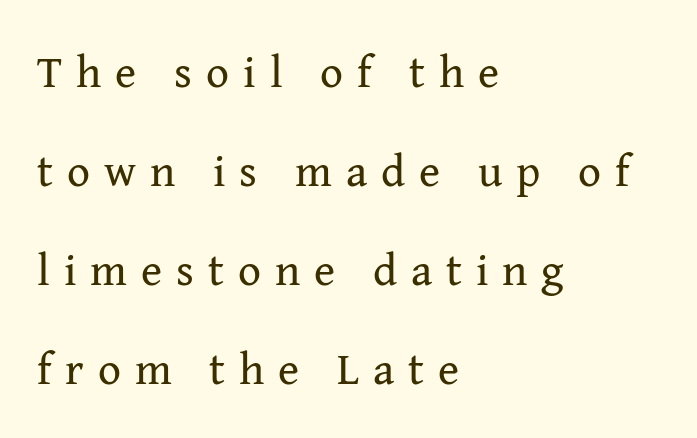
One-word summary of the alignment: left. Stems here are at most as thick as an everyday book face. Note: serifs present on the glyphs. Here the designer chose a conventional face with non-uniform glyph widths. The rendering uses a large line-height, opening up the rows.
